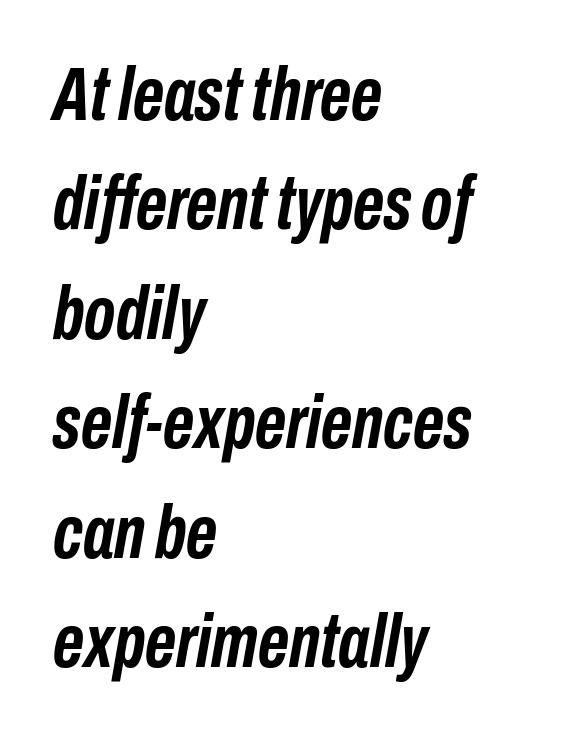
Nobody drew a line under any word here. Think of a printed novel: that variable character pitch is what you see here. Weight: bold. Whoever set this chose a conventional vertical rhythm.
